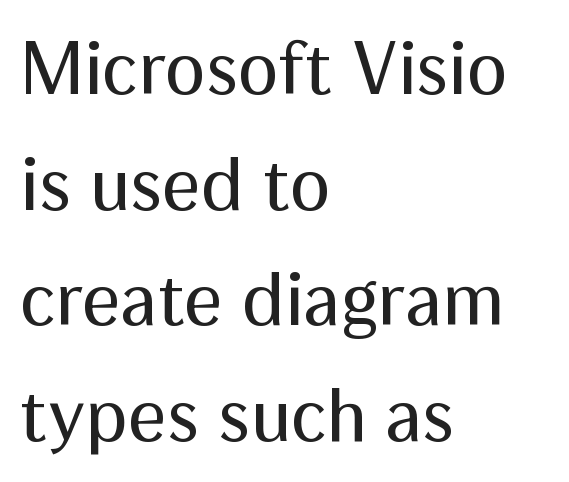
Q: Is the text bold? A: No.
Q: Is the text italic (slanted)? A: No, it is upright.
Q: Is the typeface a serif or a sans-serif typeface? A: Sans-serif.
Q: Is the text underlined? A: No.
Q: How is the paragraph aligned? A: Left-aligned.
Q: Is the spacing between letters normal or unusually wide? A: Normal.
Q: Is the spacing between lines tight, normal or loose? A: Normal.
Q: Width (condensed, normal, or wide)? A: Normal.
Q: Stroke contrast? A: Medium.
Q: x-height? A: Medium.
Q: Monospaced? A: No.
